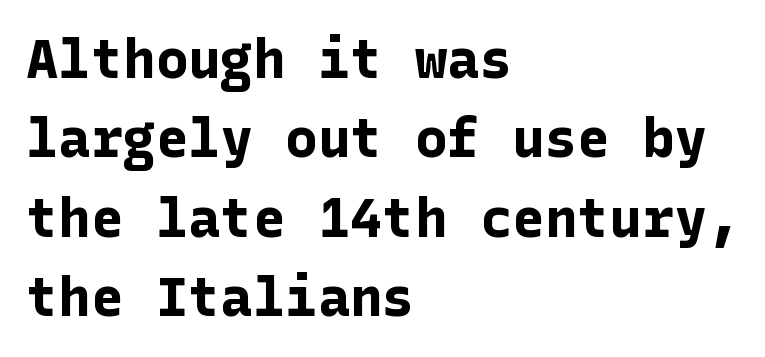
{"serif": "no", "italic": "no", "bold": "yes", "weight": "bold", "width": "normal", "stroke_contrast": "low", "x_height": "medium", "underline": "no", "align": "left", "line_spacing": "normal", "line_spacing_ratio": 1.47, "letter_spacing": "normal", "letter_spacing_em": 0.0, "glyph_px": 54}
